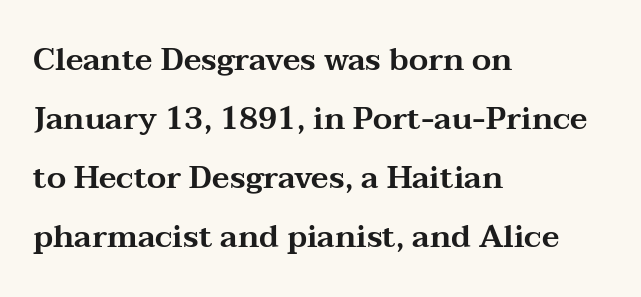
{"serif": "yes", "italic": "no", "width": "wide", "stroke_contrast": "medium", "x_height": "medium", "monospaced": "no", "underline": "no", "align": "left", "line_spacing": "loose", "line_spacing_ratio": 1.9, "letter_spacing": "normal", "letter_spacing_em": 0.0, "glyph_px": 31}
